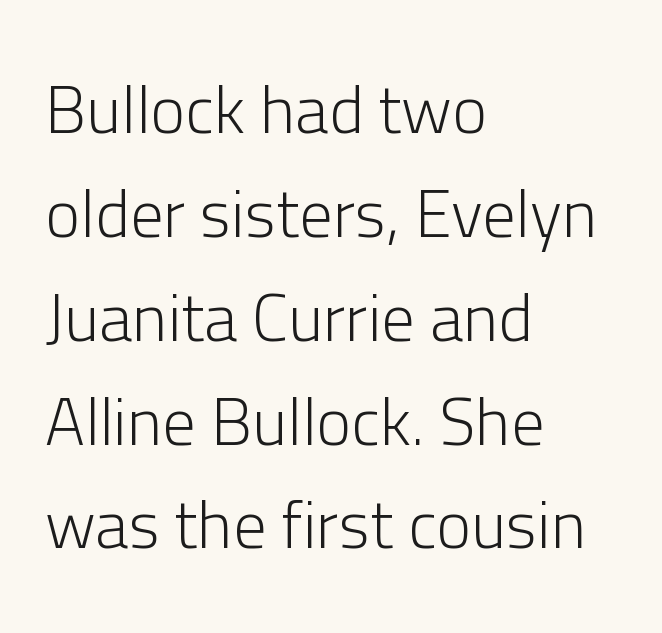
The image shows 67 px light sans-serif type, upright; set left-aligned, normal line spacing (1.55x), normal letter spacing, not underlined; low stroke contrast and a medium x-height.
